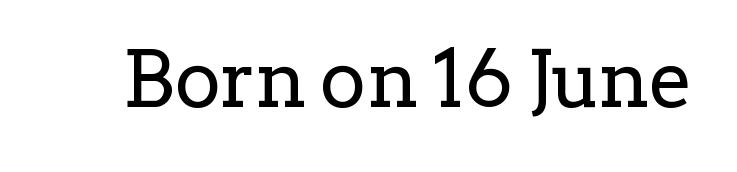
Q: Is the text bold? A: No.
Q: Is the text italic (slanted)? A: No, it is upright.
Q: Is the typeface a serif or a sans-serif typeface? A: Serif.
Q: Is the text underlined? A: No.
Q: Is the spacing between letters normal or unusually wide? A: Normal.
Q: Width (condensed, normal, or wide)? A: Normal.
Q: Stroke contrast? A: Low.
Q: x-height? A: Medium.
Q: Monospaced? A: No.
